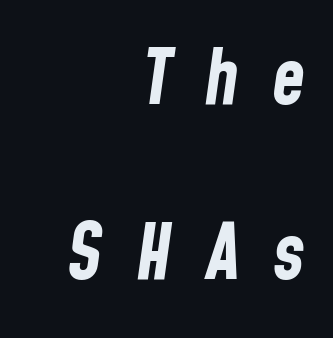
Weight check: bold — yes, fully. The rendering applies a slant to the glyphs. The lines are quadded right. The block of text is sparse from top to bottom, with ample space between rows. Think of a printed novel: that variable character pitch is what you see here. Bare-footed words on every line.
